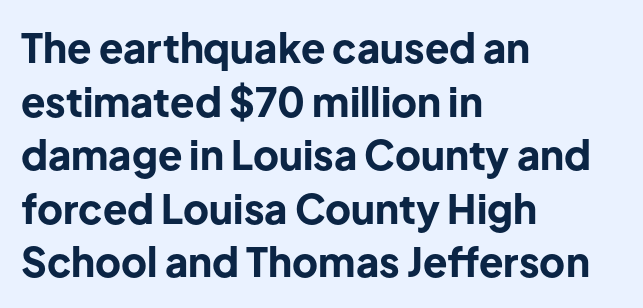
The image shows 40 px bold sans-serif type, upright; set left-aligned, normal line spacing (1.34x), normal letter spacing, not underlined; low stroke contrast and a medium x-height.
